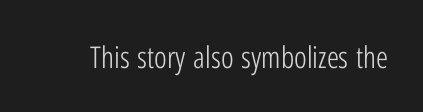
The image shows 30 px light, condensed sans-serif type, upright; set normal letter spacing, not underlined; low stroke contrast and a medium x-height.
